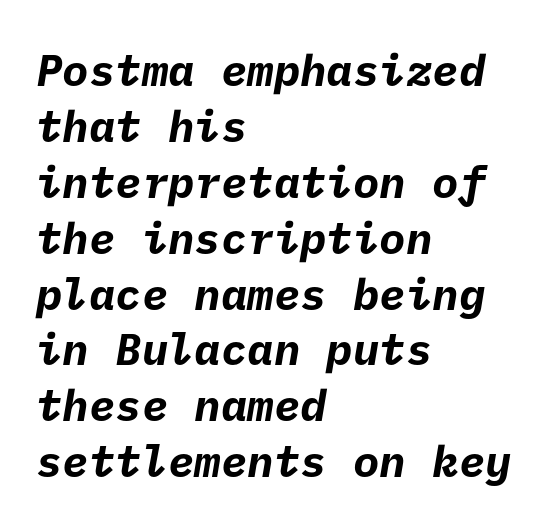
The image shows 44 px bold sans-serif type; set left-aligned, normal line spacing (1.27x), normal letter spacing, not underlined; low stroke contrast and a medium x-height.
